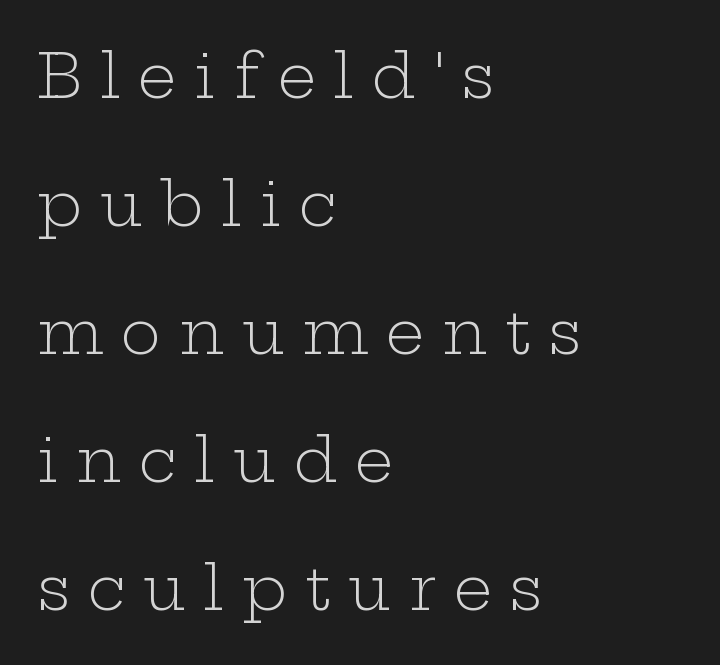
{"serif": "yes", "italic": "no", "bold": "no", "weight": "light", "width": "wide", "stroke_contrast": "low", "x_height": "medium", "monospaced": "no", "underline": "no", "align": "left", "line_spacing": "loose", "line_spacing_ratio": 2.1, "letter_spacing": "wide", "letter_spacing_em": 0.29, "glyph_px": 61}
